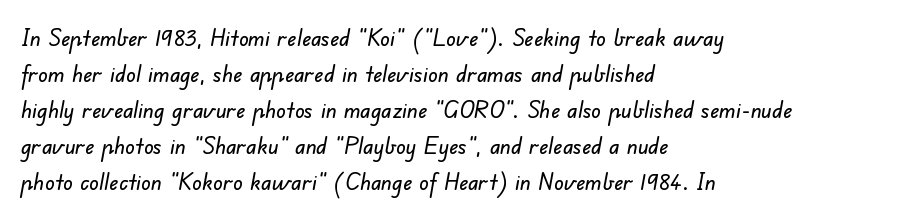
The space between consecutive lines is moderate. The typesetter chose a ragged-right arrangement here. Words appear dense and cohesive because spacing is normal. Letters rest on an invisible, unmarked baseline.
